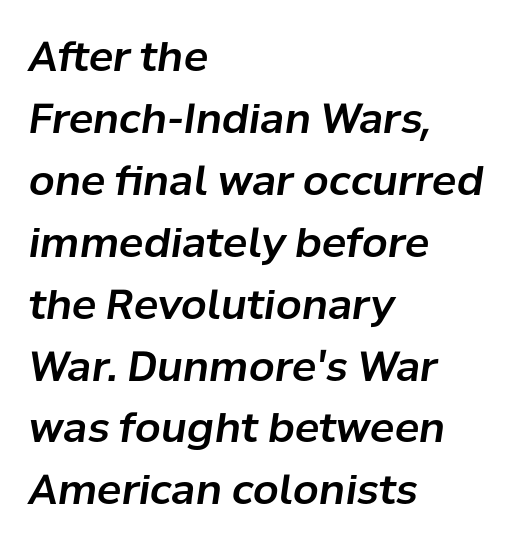
Where is the straight margin? On the left. Quick note: underline off. You could call the tracking neutral — neither tight nor loose. The letters advance in unequal steps, a hallmark of proportional type. The space between consecutive lines is moderate. Italic? Definitely — the glyphs are oblique.
